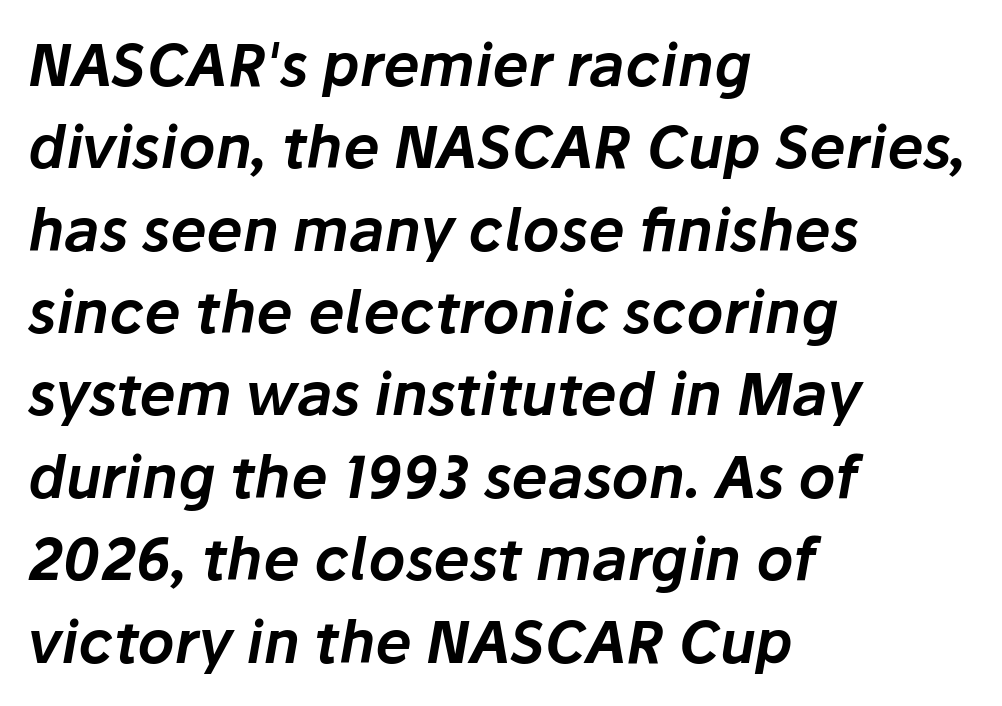
The font's italic variant was chosen for this text. These lines are rendered in a variable-pitch font. All the whitespace from short lines collects on the right. Spacing between characters is what you'd get straight out of the box. Does the leading feel generous? No, just average. Glance below the letters and you will spot only blank space.
